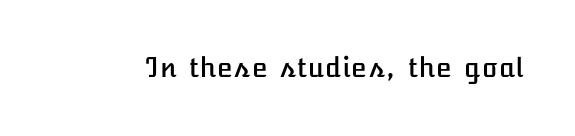
{"italic": "no", "underline": "no", "letter_spacing": "normal", "letter_spacing_em": 0.0, "glyph_px": 26}
